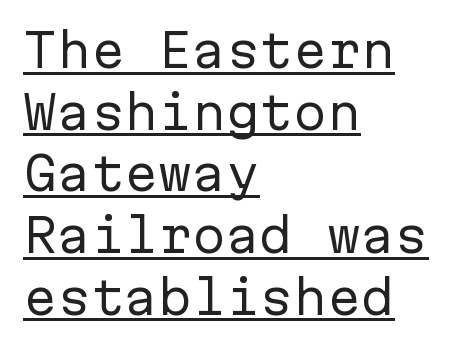
{"serif": "no", "italic": "no", "bold": "no", "weight": "regular", "width": "normal", "stroke_contrast": "low", "x_height": "medium", "monospaced": "yes", "underline": "yes", "align": "left", "line_spacing": "normal", "line_spacing_ratio": 1.37, "letter_spacing": "normal", "letter_spacing_em": 0.0, "glyph_px": 45}
